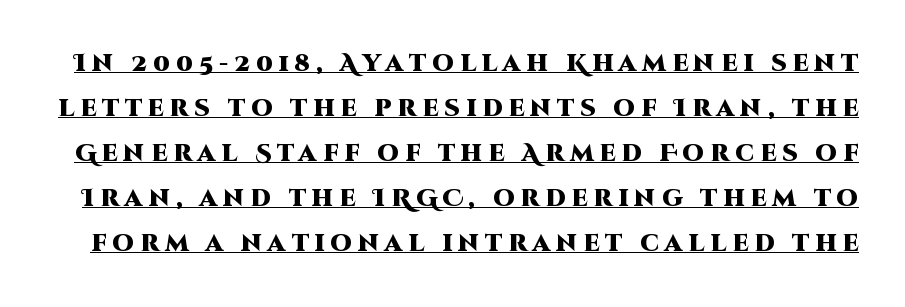
Chunky letters — that's bold for sure. A typesetter would call this heavily tracked-out type. This sample carries an underscore along the baseline area. Characters remain perfectly vertical along every line.
